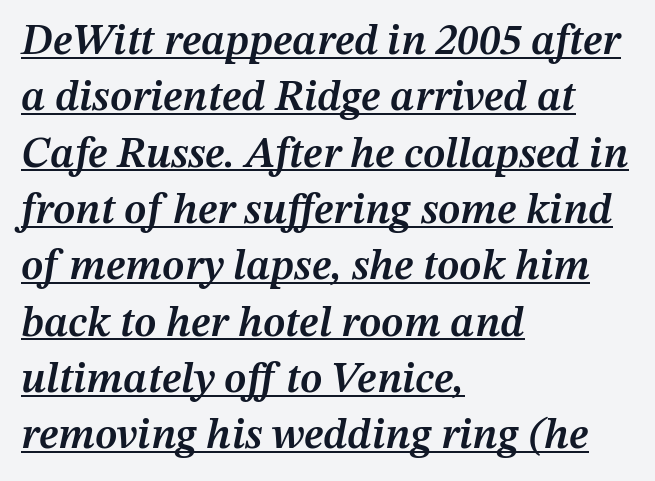
{"italic": "yes", "lean": "right", "slant_degrees": 12, "bold": "semi", "weight": "semibold", "width": "normal", "stroke_contrast": "medium", "x_height": "medium", "monospaced": "no", "underline": "yes", "align": "left", "line_spacing": "normal", "line_spacing_ratio": 1.31, "letter_spacing": "normal", "letter_spacing_em": 0.0, "glyph_px": 43}
